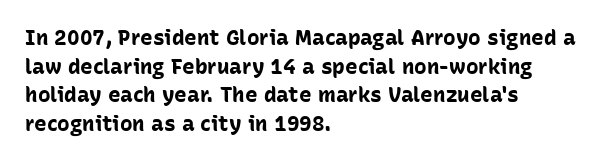
Notice how descenders clear the ascenders below comfortably — that's standard leading. Clear beneath every line of the passage. These lines are set flush left with a ragged right edge. The type sits square on the baseline with zero lean. Each word holds together tightly as a unit, with standard inter-letter gaps.
